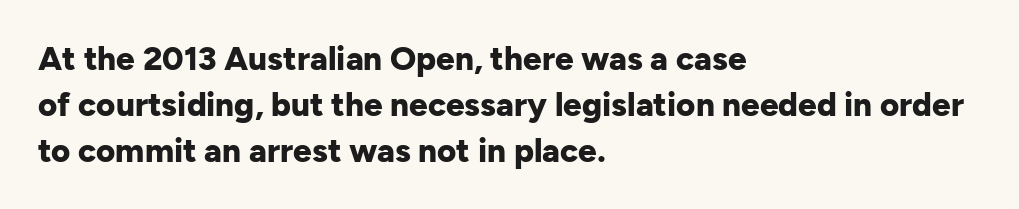
The image shows 33 px bold sans-serif type, upright; set left-aligned, normal line spacing (1.39x), normal letter spacing, not underlined; low stroke contrast and a medium x-height.
